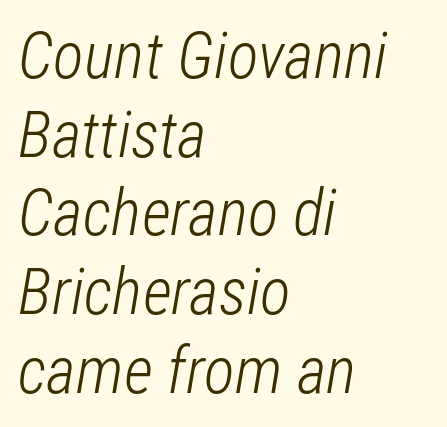
The image shows 64 px light, condensed type, italic (leaning right); set left-aligned, line spacing 1.23x, normal letter spacing, not underlined; low stroke contrast and a medium x-height.
